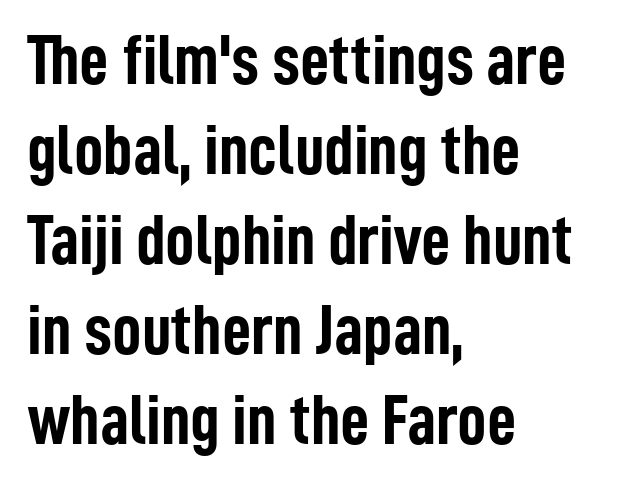
{"serif": "no", "italic": "no", "bold": "yes", "weight": "semibold", "width": "condensed", "stroke_contrast": "low", "x_height": "medium", "monospaced": "no", "underline": "no", "align": "left", "line_spacing": "normal", "line_spacing_ratio": 1.25, "letter_spacing": "normal", "letter_spacing_em": 0.0, "glyph_px": 72}
